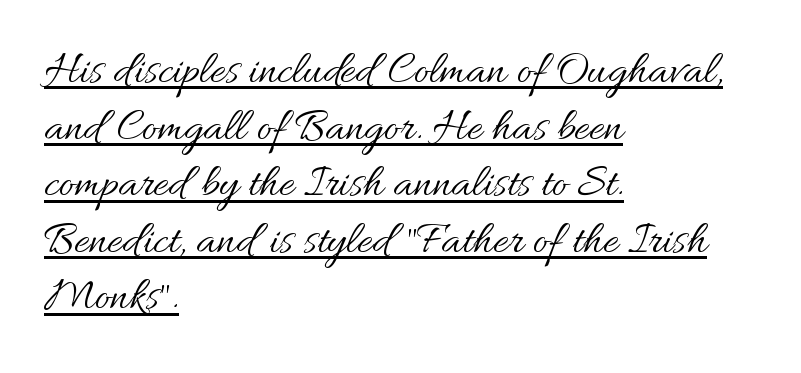
{"bold": "no", "weight": "regular", "width": "normal", "stroke_contrast": "medium", "x_height": "small", "monospaced": "no", "underline": "yes", "align": "left", "line_spacing_ratio": 1.23, "letter_spacing": "normal", "letter_spacing_em": 0.0, "glyph_px": 46}
